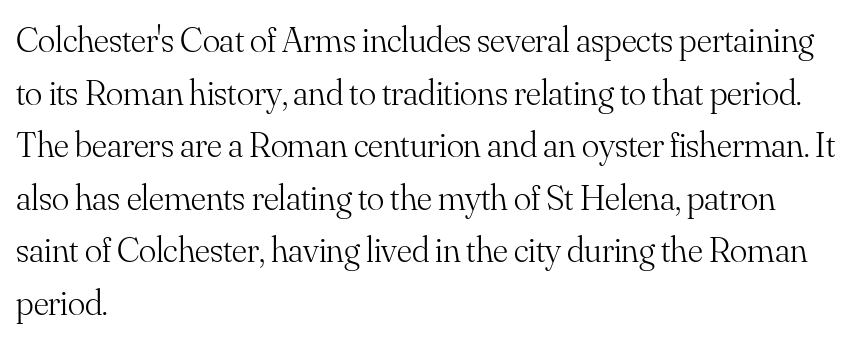
{"serif": "yes", "italic": "no", "bold": "no", "weight": "light", "width": "normal", "stroke_contrast": "medium", "x_height": "small", "monospaced": "no", "underline": "no", "align": "left", "line_spacing": "normal", "line_spacing_ratio": 1.46, "letter_spacing": "normal", "letter_spacing_em": 0.0, "glyph_px": 36}
